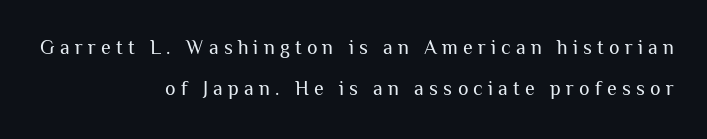
The image shows 20 px text type, upright; set right-aligned, loose line spacing (2.03x), unusually wide letter spacing (+0.26 em), not underlined.
